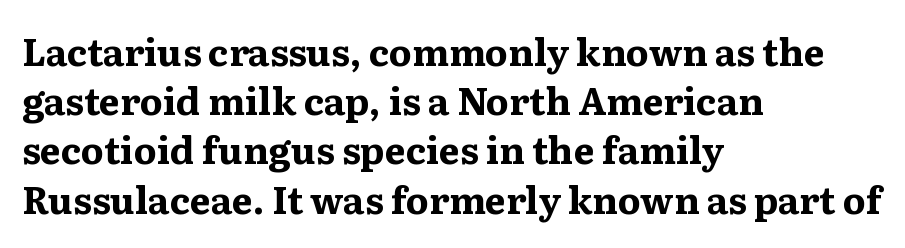
{"serif": "yes", "italic": "no", "bold": "yes", "weight": "bold", "width": "wide", "stroke_contrast": "medium", "x_height": "medium", "monospaced": "no", "underline": "no", "align": "left", "line_spacing": "normal", "line_spacing_ratio": 1.33, "letter_spacing": "normal", "letter_spacing_em": 0.0, "glyph_px": 37}
